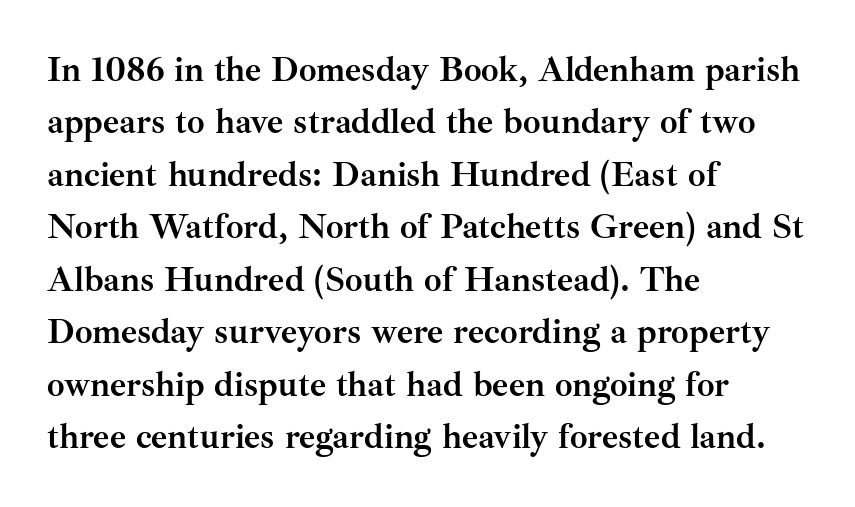
Q: Is the text bold? A: Yes.
Q: Is the text italic (slanted)? A: No, it is upright.
Q: Is the typeface a serif or a sans-serif typeface? A: Serif.
Q: Is the text underlined? A: No.
Q: How is the paragraph aligned? A: Left-aligned.
Q: Is the spacing between letters normal or unusually wide? A: Normal.
Q: Is the spacing between lines tight, normal or loose? A: Normal.
Q: Width (condensed, normal, or wide)? A: Normal.
Q: Stroke contrast? A: Medium.
Q: x-height? A: Small.
Q: Monospaced? A: No.
